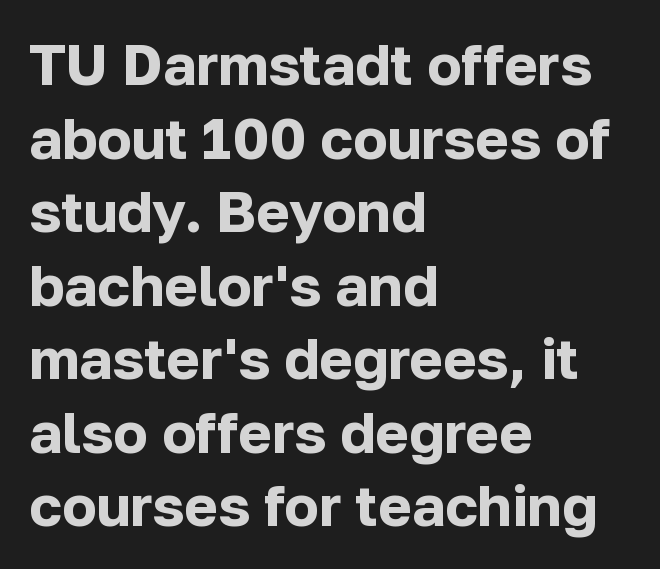
Q: Is the text bold? A: Yes.
Q: Is the text italic (slanted)? A: No, it is upright.
Q: Is the typeface a serif or a sans-serif typeface? A: Sans-serif.
Q: Is the text underlined? A: No.
Q: How is the paragraph aligned? A: Left-aligned.
Q: Is the spacing between letters normal or unusually wide? A: Normal.
Q: Is the spacing between lines tight, normal or loose? A: Normal.
Q: Width (condensed, normal, or wide)? A: Normal.
Q: Stroke contrast? A: Low.
Q: x-height? A: Medium.
Q: Monospaced? A: No.
